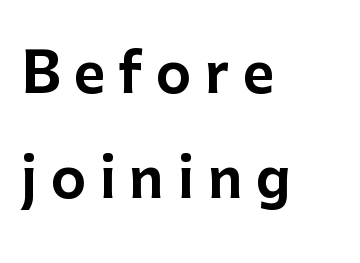
Q: Is the text italic (slanted)? A: No, it is upright.
Q: Is the typeface a serif or a sans-serif typeface? A: Sans-serif.
Q: Is the text underlined? A: No.
Q: How is the paragraph aligned? A: Left-aligned.
Q: Is the spacing between letters normal or unusually wide? A: Unusually wide.
Q: Is the spacing between lines tight, normal or loose? A: Loose.
Q: Width (condensed, normal, or wide)? A: Normal.
Q: Stroke contrast? A: Low.
Q: x-height? A: Medium.
Q: Monospaced? A: No.
